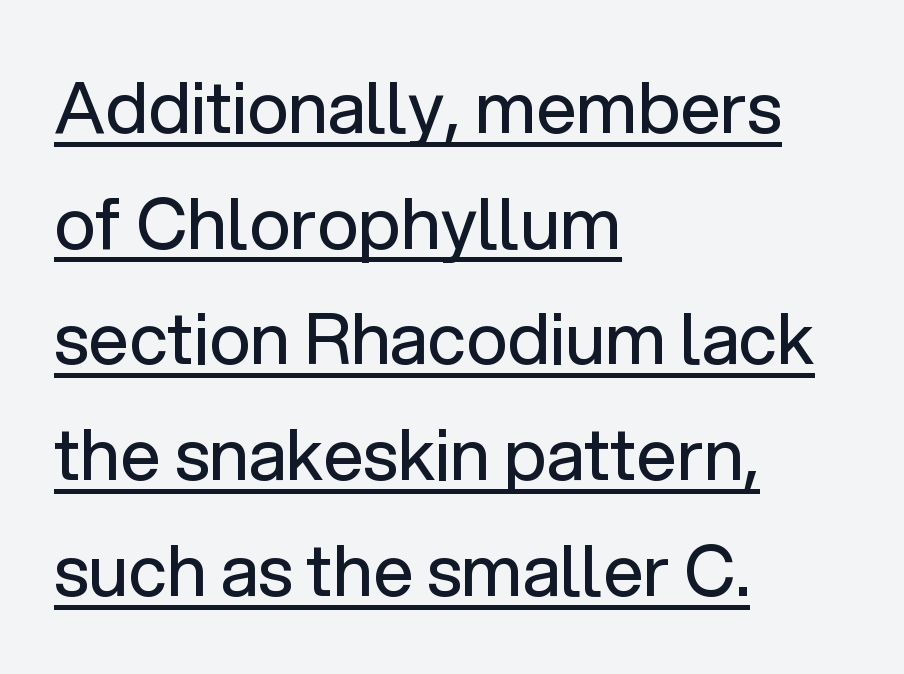
{"serif": "no", "italic": "no", "bold": "no", "weight": "regular", "width": "normal", "stroke_contrast": "low", "x_height": "medium", "monospaced": "no", "underline": "yes", "align": "left", "line_spacing": "normal", "line_spacing_ratio": 1.63, "letter_spacing": "normal", "letter_spacing_em": 0.0, "glyph_px": 71}
